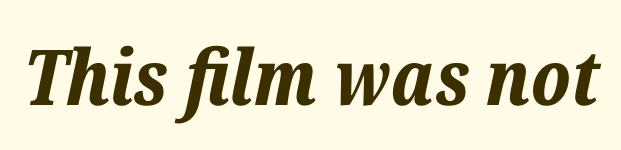
Q: Is the text bold? A: Yes.
Q: Is the text italic (slanted)? A: Yes, it leans right by about 12 degrees.
Q: Is the text underlined? A: No.
Q: Is the spacing between letters normal or unusually wide? A: Normal.
Q: Width (condensed, normal, or wide)? A: Normal.
Q: Stroke contrast? A: Low.
Q: x-height? A: Medium.
Q: Monospaced? A: No.
